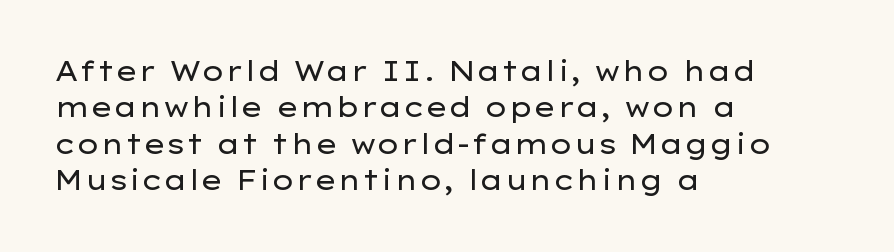
Upright lettering throughout. Reading down the column, the eye jumps a familiar distance to each next line. The typesetting does not lean heavy: it is not bold. Horizontal alignment here is leftward, the default for most running prose. The space directly below the letters is spotless. Glyph-to-glyph distance matches everyday printed text.
